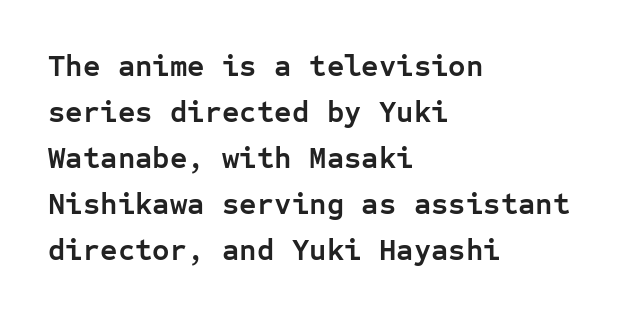
{"serif": "no", "italic": "no", "bold": "yes", "weight": "semibold", "width": "normal", "stroke_contrast": "low", "x_height": "medium", "monospaced": "yes", "underline": "no", "align": "left", "line_spacing": "normal", "line_spacing_ratio": 1.53, "letter_spacing": "normal", "letter_spacing_em": 0.0, "glyph_px": 30}
